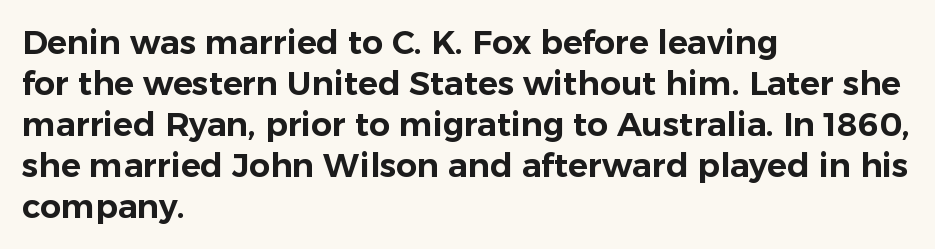
Q: Is the text italic (slanted)? A: No, it is upright.
Q: Is the typeface a serif or a sans-serif typeface? A: Sans-serif.
Q: Is the text underlined? A: No.
Q: How is the paragraph aligned? A: Left-aligned.
Q: Is the spacing between letters normal or unusually wide? A: Normal.
Q: Width (condensed, normal, or wide)? A: Normal.
Q: Stroke contrast? A: Low.
Q: x-height? A: Medium.
Q: Monospaced? A: No.
